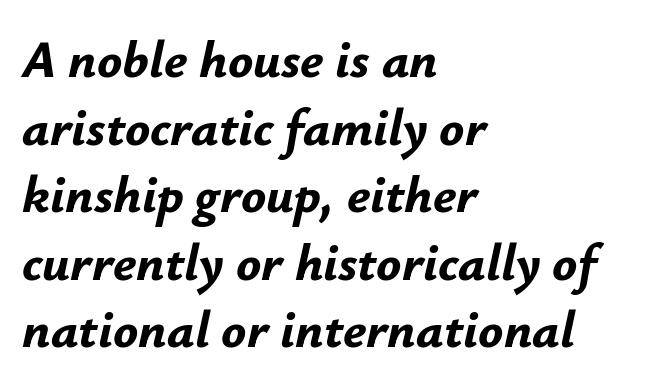
The image shows 52 px bold type, italic (leaning right); set left-aligned, normal line spacing (1.3x), normal letter spacing, not underlined; low stroke contrast and a small x-height.
